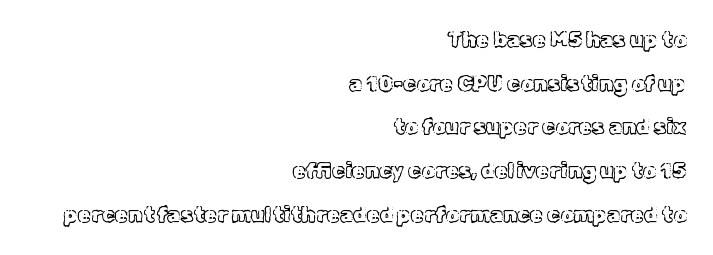
Does the lettering tilt? It doesn't — this is upright. The paragraph has a hard right edge and a soft left edge. The gaps between neighbouring characters are ordinary and unremarkable. Whoever set this chose breathing room over compactness in the vertical rhythm.
